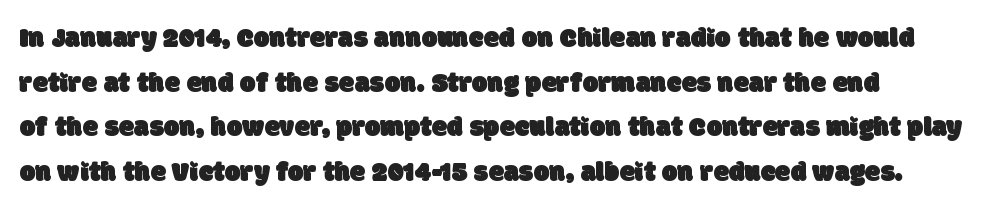
Q: Is the typeface a serif or a sans-serif typeface? A: Sans-serif.
Q: Is the text underlined? A: No.
Q: How is the paragraph aligned? A: Left-aligned.
Q: Is the spacing between letters normal or unusually wide? A: Normal.
Q: Is the spacing between lines tight, normal or loose? A: Normal.
Q: Width (condensed, normal, or wide)? A: Normal.
Q: Stroke contrast? A: Low.
Q: x-height? A: Large.
Q: Monospaced? A: No.
